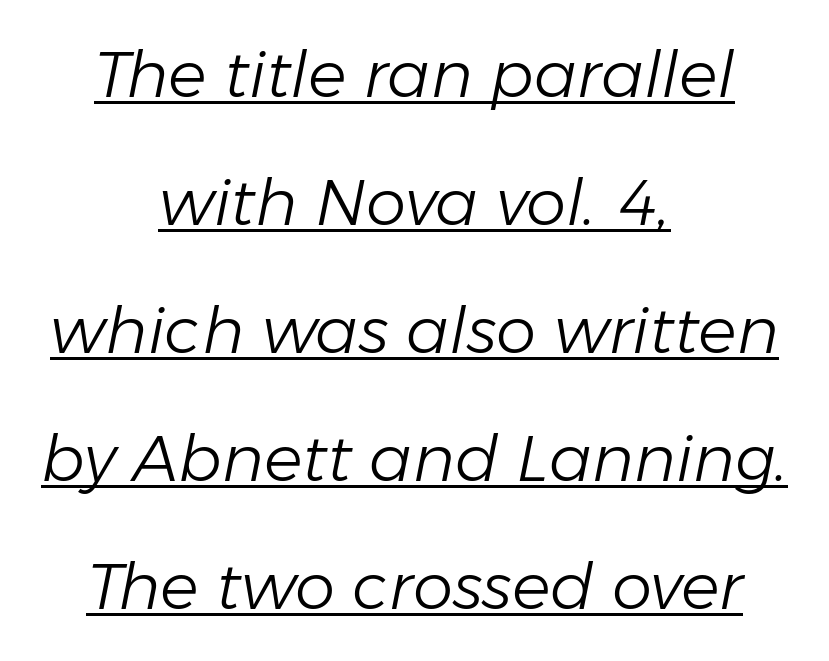
The image shows 64 px light type, italic (leaning right); set centered, loose line spacing (2.0x), normal letter spacing, underlined; low stroke contrast and a medium x-height.
